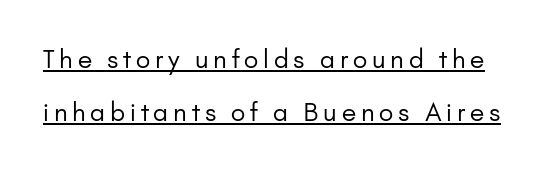
Q: Is the text bold? A: No.
Q: Is the text italic (slanted)? A: No, it is upright.
Q: Is the text underlined? A: Yes.
Q: Is the spacing between lines tight, normal or loose? A: Loose.
